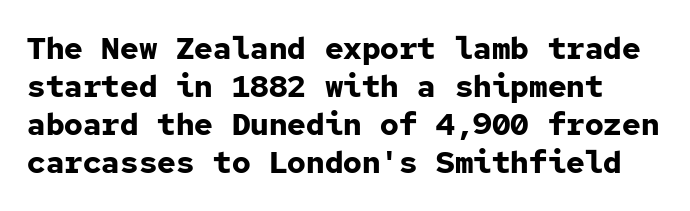
The image shows 31 px bold sans-serif type, upright, monospaced; set line spacing 1.23x, normal letter spacing, not underlined; low stroke contrast and a medium x-height.
